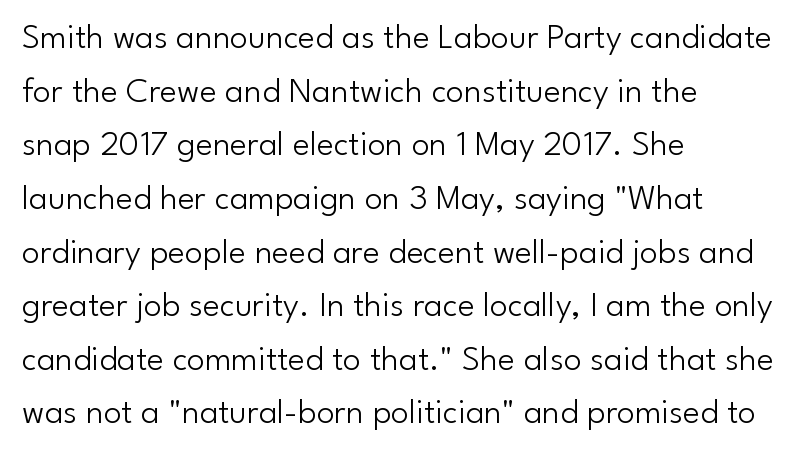
{"serif": "no", "italic": "no", "bold": "no", "weight": "light", "width": "normal", "stroke_contrast": "low", "x_height": "small", "monospaced": "no", "underline": "no", "align": "left", "line_spacing": "normal", "line_spacing_ratio": 1.49, "letter_spacing": "normal", "letter_spacing_em": 0.0, "glyph_px": 36}
